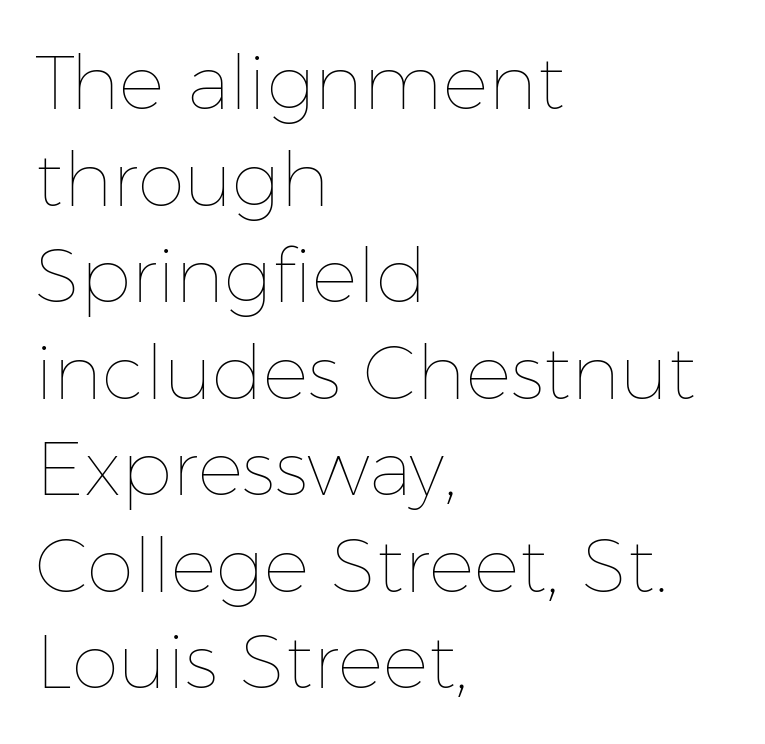
{"italic": "no", "bold": "no", "weight": "thin", "width": "normal", "stroke_contrast": "low", "x_height": "medium", "monospaced": "no", "underline": "no", "align": "left", "line_spacing": "normal", "line_spacing_ratio": 1.27, "letter_spacing": "normal", "letter_spacing_em": 0.0, "glyph_px": 76}
